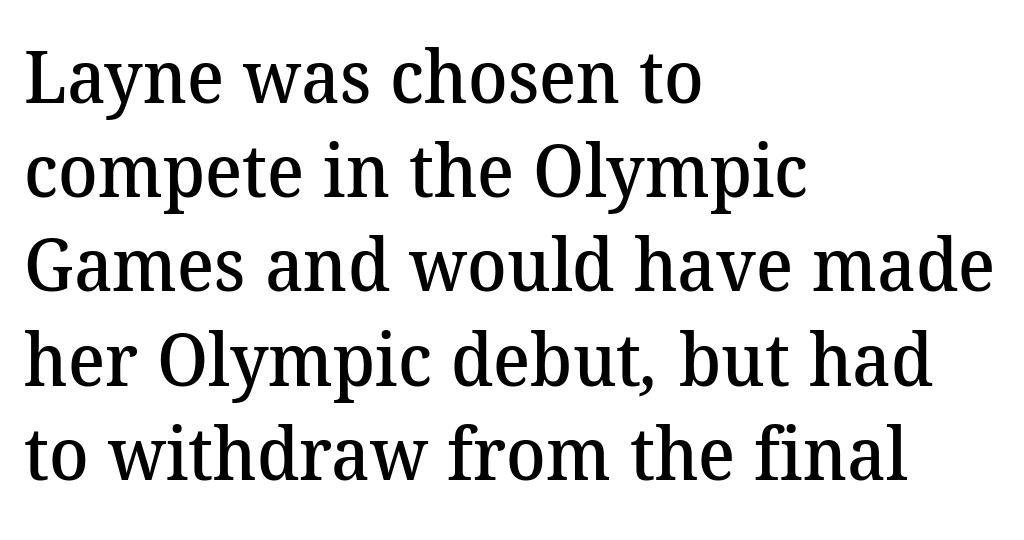
{"serif": "yes", "bold": "semi", "weight": "semibold", "width": "normal", "stroke_contrast": "medium", "x_height": "medium", "monospaced": "no", "underline": "no", "align": "left", "line_spacing": "normal", "line_spacing_ratio": 1.29, "letter_spacing": "normal", "letter_spacing_em": 0.0, "glyph_px": 73}
